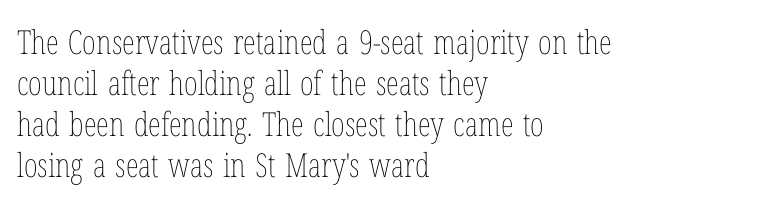
Q: Is the text bold? A: No.
Q: Is the text italic (slanted)? A: No, it is upright.
Q: Is the text underlined? A: No.
Q: How is the paragraph aligned? A: Left-aligned.
Q: Is the spacing between letters normal or unusually wide? A: Normal.
Q: Width (condensed, normal, or wide)? A: Condensed.
Q: Stroke contrast? A: Low.
Q: x-height? A: Medium.
Q: Monospaced? A: No.
